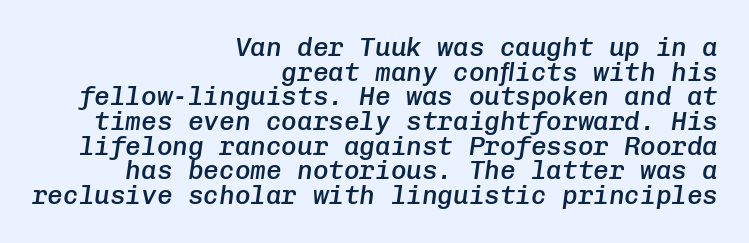
{"italic": "yes", "lean": "right", "slant_degrees": 8, "bold": "semi", "underline": "no", "align": "right", "line_spacing": "tight", "line_spacing_ratio": 0.95, "letter_spacing": "normal", "letter_spacing_em": 0.0, "glyph_px": 26}
